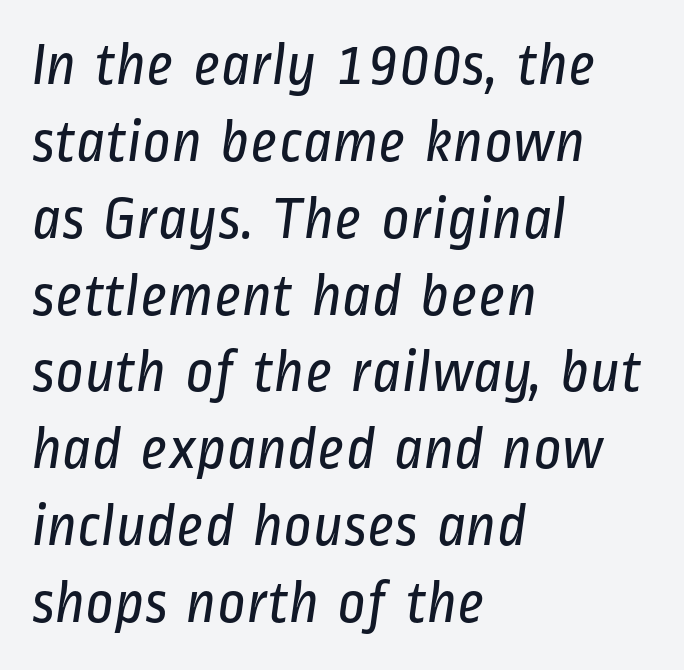
Q: Is the text bold? A: No.
Q: Is the typeface a serif or a sans-serif typeface? A: Sans-serif.
Q: Is the text underlined? A: No.
Q: How is the paragraph aligned? A: Left-aligned.
Q: Is the spacing between letters normal or unusually wide? A: Normal.
Q: Is the spacing between lines tight, normal or loose? A: Normal.
Q: Width (condensed, normal, or wide)? A: Condensed.
Q: Stroke contrast? A: Low.
Q: x-height? A: Medium.
Q: Monospaced? A: No.
